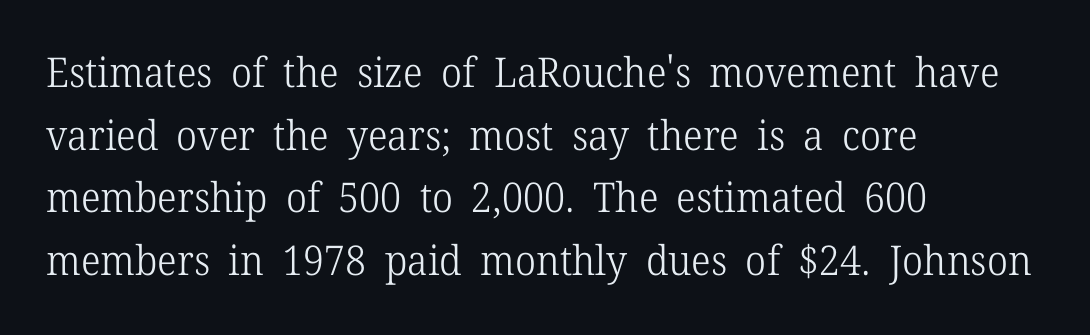
Q: Is the text bold? A: No.
Q: Is the text italic (slanted)? A: No, it is upright.
Q: Is the typeface a serif or a sans-serif typeface? A: Serif.
Q: Is the text underlined? A: No.
Q: How is the paragraph aligned? A: Left-aligned.
Q: Is the spacing between letters normal or unusually wide? A: Normal.
Q: Is the spacing between lines tight, normal or loose? A: Normal.
Q: Width (condensed, normal, or wide)? A: Normal.
Q: Stroke contrast? A: Low.
Q: x-height? A: Medium.
Q: Monospaced? A: No.
